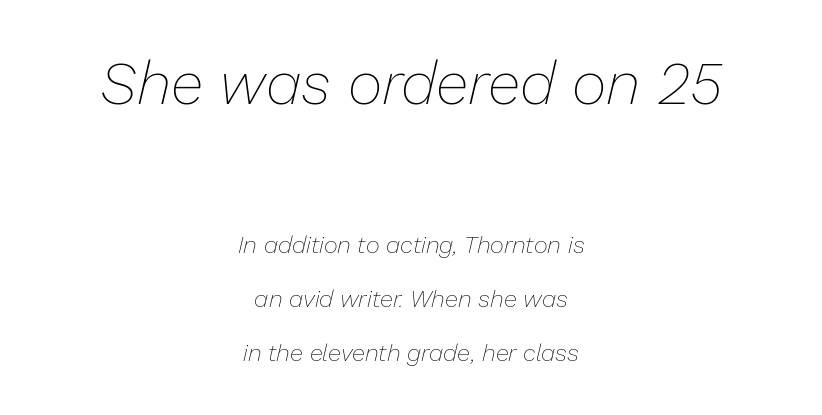
Q: Is the text bold? A: No.
Q: Is the text italic (slanted)? A: Yes, it leans right by about 13 degrees.
Q: Is the text underlined? A: No.
Q: How is the paragraph aligned? A: Centered.
Q: Is the spacing between letters normal or unusually wide? A: Normal.
Q: Is the spacing between lines tight, normal or loose? A: Loose.
Q: Which block of text is set in a larger size, the first (top) or the second (bottom)? A: The first (top) one.
Q: Width (condensed, normal, or wide)? A: Normal.
Q: Stroke contrast? A: Low.
Q: x-height? A: Medium.
Q: Monospaced? A: No.
